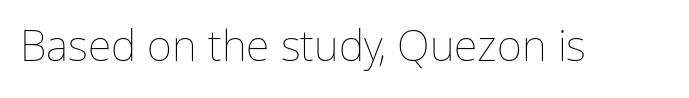
Q: Is the text bold? A: No.
Q: Is the text italic (slanted)? A: No, it is upright.
Q: Is the text underlined? A: No.
Q: Is the spacing between letters normal or unusually wide? A: Normal.
Q: Width (condensed, normal, or wide)? A: Normal.
Q: Stroke contrast? A: Low.
Q: x-height? A: Medium.
Q: Monospaced? A: No.
